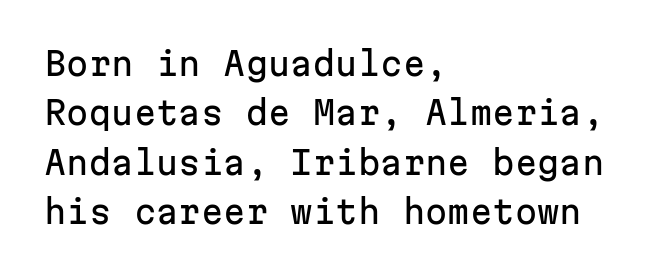
{"serif": "no", "italic": "no", "width": "normal", "stroke_contrast": "low", "x_height": "medium", "monospaced": "yes", "underline": "no", "align": "left", "line_spacing": "normal", "line_spacing_ratio": 1.54, "letter_spacing": "normal", "letter_spacing_em": 0.0, "glyph_px": 32}
